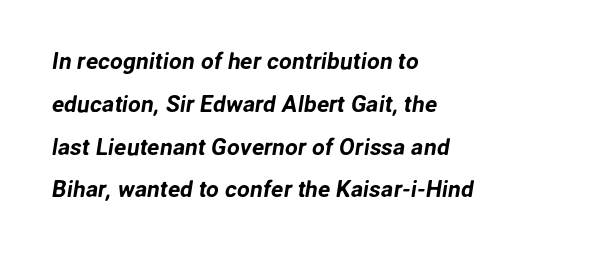
{"underline": "no", "align": "left", "line_spacing_ratio": 1.86, "letter_spacing": "normal", "letter_spacing_em": 0.0, "glyph_px": 23}
